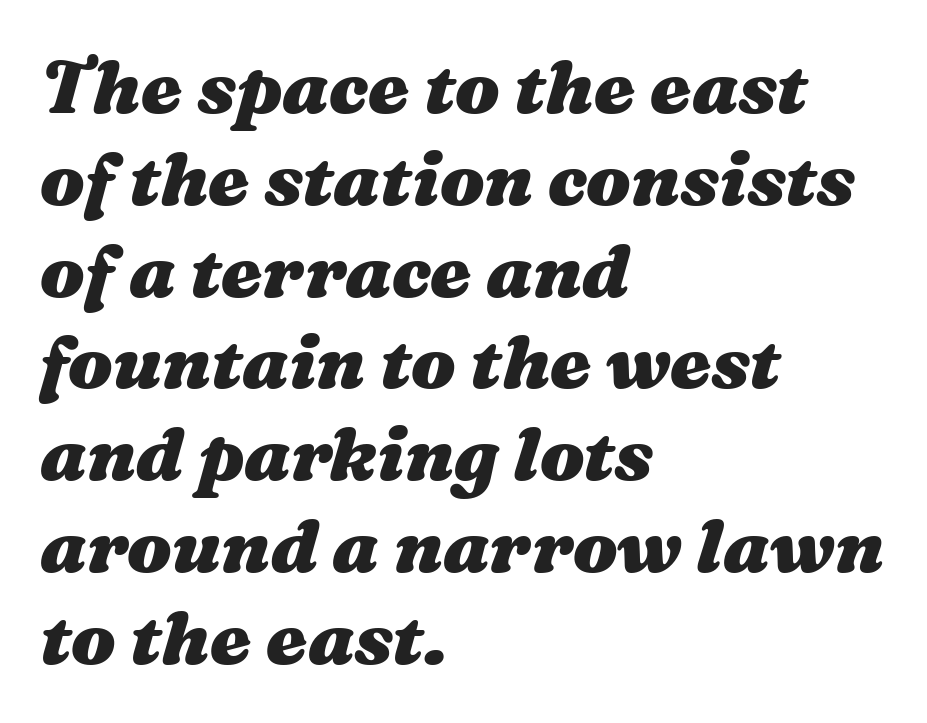
Q: Is the text bold? A: Yes.
Q: Is the text italic (slanted)? A: Yes, it leans right by about 16 degrees.
Q: Is the text underlined? A: No.
Q: How is the paragraph aligned? A: Left-aligned.
Q: Is the spacing between letters normal or unusually wide? A: Normal.
Q: Width (condensed, normal, or wide)? A: Wide.
Q: Stroke contrast? A: Medium.
Q: x-height? A: Medium.
Q: Monospaced? A: No.
